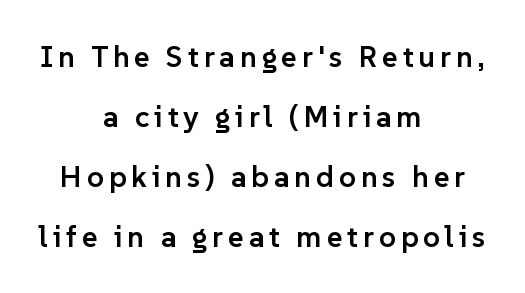
{"serif": "no", "italic": "no", "bold": "semi", "weight": "semibold", "width": "normal", "stroke_contrast": "low", "x_height": "medium", "monospaced": "no", "underline": "no", "align": "center", "line_spacing": "loose", "line_spacing_ratio": 2.0, "glyph_px": 30}
